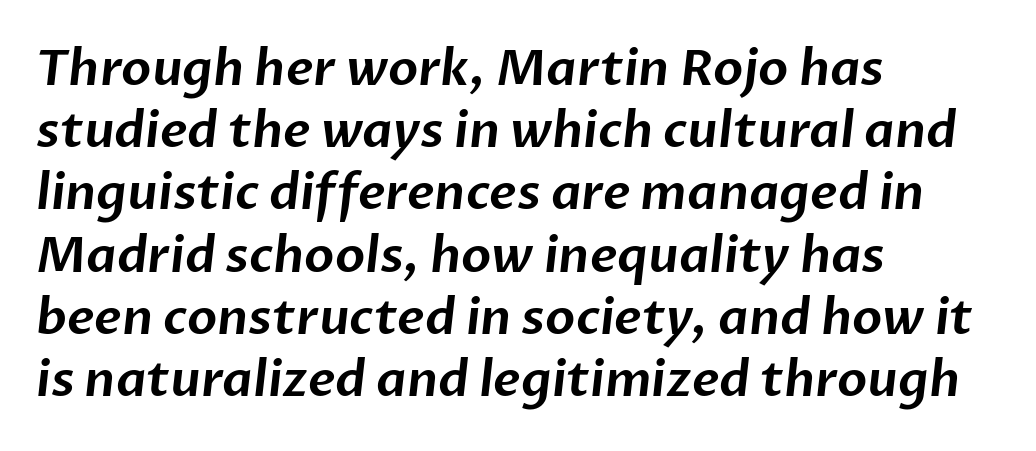
A typesetter would call this zero additional tracking. Nothing sits at the stroke ends, so this counts as sans-serif. Glance below the letters and you will spot only blank space. The space between consecutive lines is moderate. The rendering uses natural spacing where letterforms have individual widths.
